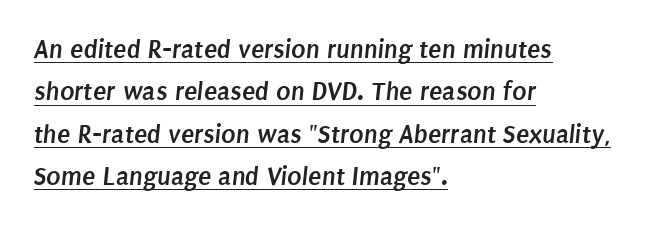
{"bold": "yes", "underline": "yes", "align": "left", "line_spacing": "normal", "line_spacing_ratio": 1.57, "letter_spacing": "normal", "letter_spacing_em": 0.0, "glyph_px": 27}
